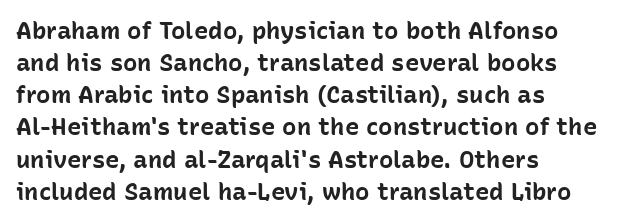
{"italic": "no", "bold": "yes", "underline": "no", "align": "left", "line_spacing": "normal", "line_spacing_ratio": 1.34, "letter_spacing": "normal", "letter_spacing_em": 0.0, "glyph_px": 24}
